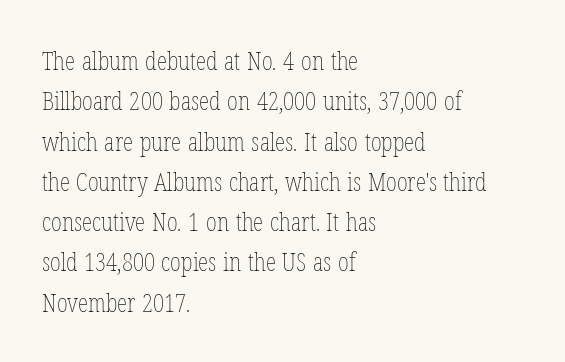
{"italic": "no", "bold": "no", "underline": "no", "align": "left", "line_spacing": "normal", "line_spacing_ratio": 1.55, "letter_spacing": "normal", "letter_spacing_em": 0.0, "glyph_px": 26}
